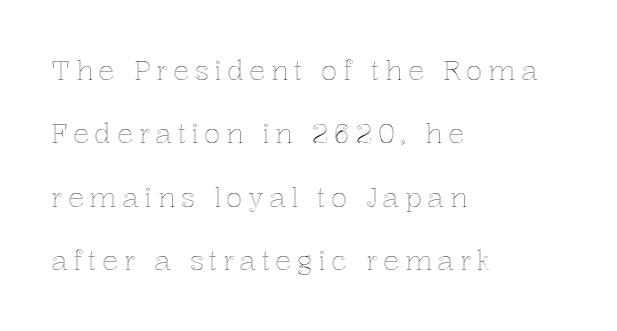
Q: Is the text italic (slanted)? A: No, it is upright.
Q: Is the text underlined? A: No.
Q: How is the paragraph aligned? A: Left-aligned.
Q: Is the spacing between letters normal or unusually wide? A: Unusually wide.
Q: Is the spacing between lines tight, normal or loose? A: Loose.
